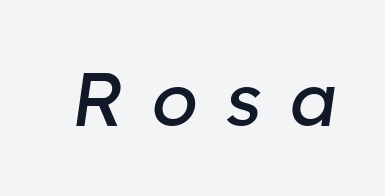
Q: Is the text bold? A: No.
Q: Is the text italic (slanted)? A: Yes, it leans right by about 8 degrees.
Q: Is the text underlined? A: No.
Q: Is the spacing between letters normal or unusually wide? A: Unusually wide.
Q: Width (condensed, normal, or wide)? A: Normal.
Q: Stroke contrast? A: Low.
Q: x-height? A: Medium.
Q: Monospaced? A: No.
